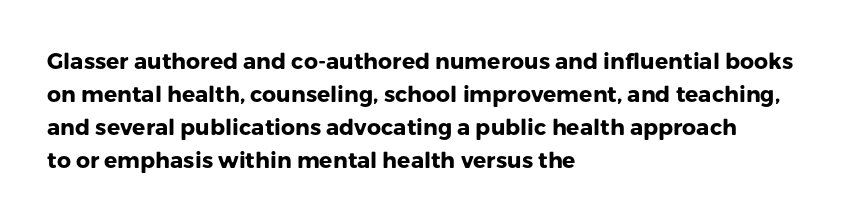
Q: Is the text bold? A: Yes.
Q: Is the text italic (slanted)? A: No, it is upright.
Q: Is the text underlined? A: No.
Q: How is the paragraph aligned? A: Left-aligned.
Q: Is the spacing between letters normal or unusually wide? A: Normal.
Q: Is the spacing between lines tight, normal or loose? A: Normal.
